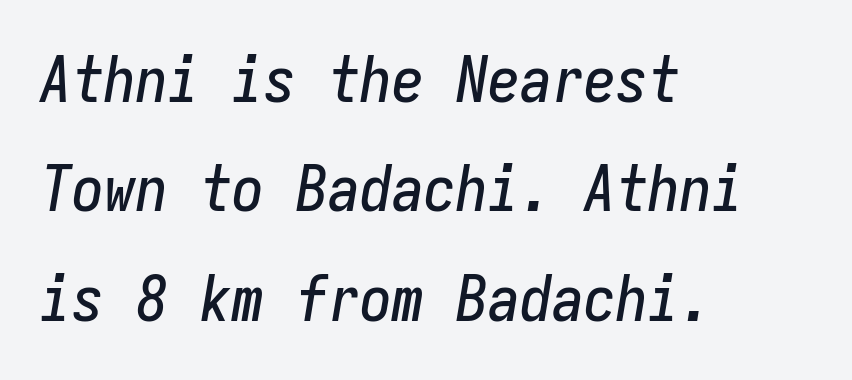
Q: Is the text italic (slanted)? A: Yes, it leans right by about 9 degrees.
Q: Is the text underlined? A: No.
Q: How is the paragraph aligned? A: Left-aligned.
Q: Is the spacing between letters normal or unusually wide? A: Normal.
Q: Width (condensed, normal, or wide)? A: Condensed.
Q: Stroke contrast? A: Low.
Q: x-height? A: Medium.
Q: Monospaced? A: Yes.
